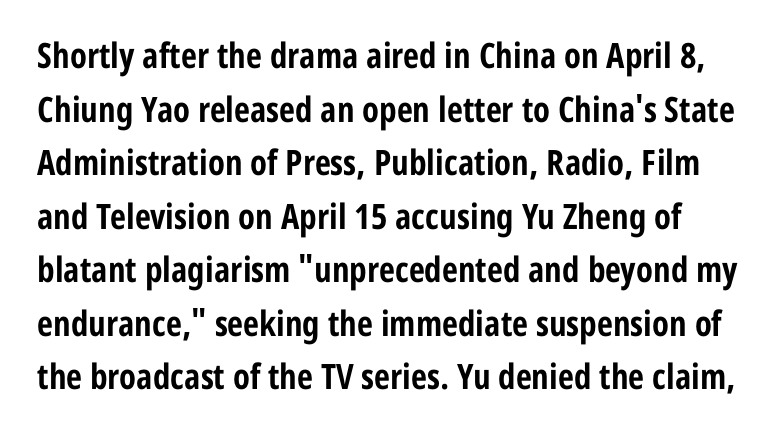
Bare-footed words on every line. The face used here is rendered with its standard letterfit. You'd pick this weight for a headline — it's a proper bold. Italic: no, the glyphs are upright roman. Each letter keeps its own natural width here, so spacing adapts to shape. Classification — sans serif.
